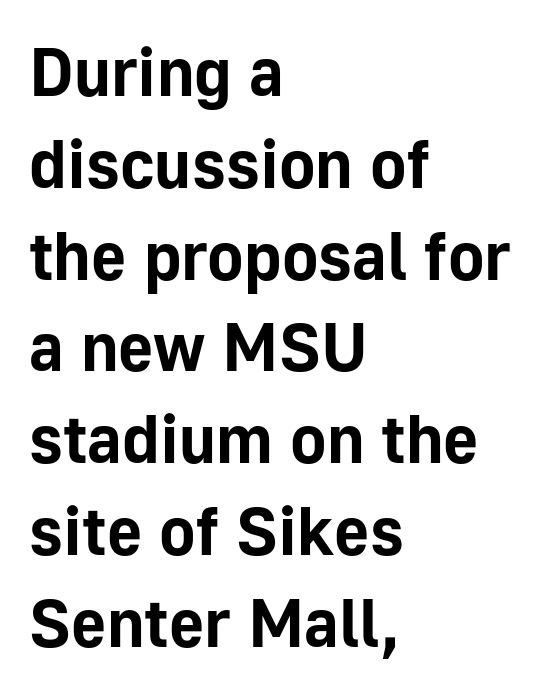
Q: Is the text bold? A: Yes.
Q: Is the text italic (slanted)? A: No, it is upright.
Q: Is the typeface a serif or a sans-serif typeface? A: Sans-serif.
Q: Is the text underlined? A: No.
Q: How is the paragraph aligned? A: Left-aligned.
Q: Is the spacing between letters normal or unusually wide? A: Normal.
Q: Is the spacing between lines tight, normal or loose? A: Normal.
Q: Width (condensed, normal, or wide)? A: Normal.
Q: Stroke contrast? A: Low.
Q: x-height? A: Medium.
Q: Monospaced? A: No.
